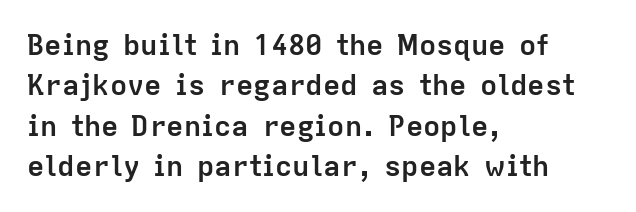
Tall strokes in this sample are plumb rather than angled. Each letter keeps its own natural width here, so spacing adapts to shape. Classification — sans serif. The glyphs are unaccompanied by any horizontal stroke below them. The strokes are fattened all the way to bold.
